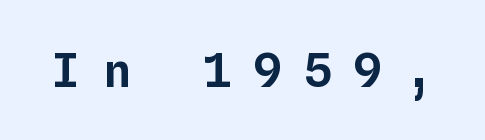
Quick note: not italic, upright. The passage shown is not underscored anywhere. The face used here is monospaced, like something from a code editor. The type is letterspaced generously, with wide tracking.
